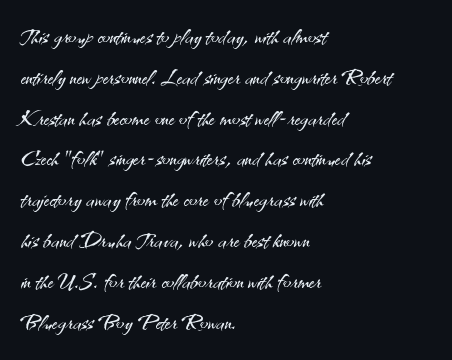
{"serif": "no", "bold": "no", "weight": "light", "width": "normal", "stroke_contrast": "medium", "x_height": "small", "monospaced": "no", "underline": "no", "align": "left", "line_spacing": "normal", "line_spacing_ratio": 1.36, "letter_spacing": "normal", "letter_spacing_em": 0.0, "glyph_px": 30}
